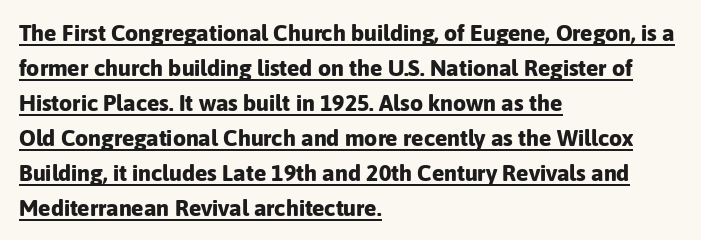
{"italic": "no", "bold": "yes", "underline": "yes", "align": "left", "line_spacing": "normal", "line_spacing_ratio": 1.52, "letter_spacing": "normal", "letter_spacing_em": 0.0, "glyph_px": 23}
